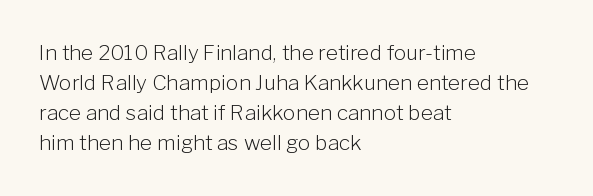
Compared with typical body copy, the letter spacing here is the same. The text block is weighted toward the left margin, trailing off unevenly rightward. The foot of each line stays bare and open. Evenly set lines give the paragraph a standard silhouette. Stroke thickness stays within the range of a standard reading face or lighter.
